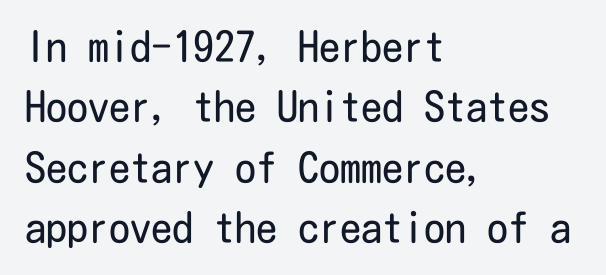
{"serif": "no", "italic": "no", "bold": "no", "weight": "regular", "width": "condensed", "stroke_contrast": "low", "x_height": "medium", "underline": "no", "align": "left", "line_spacing": "normal", "line_spacing_ratio": 1.44, "letter_spacing": "normal", "letter_spacing_em": 0.0, "glyph_px": 42}
